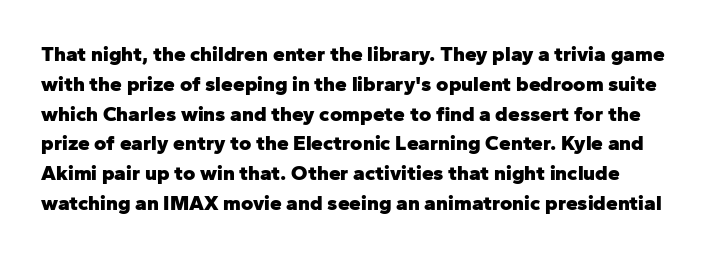
{"italic": "no", "bold": "yes", "underline": "no", "line_spacing": "normal", "line_spacing_ratio": 1.42, "letter_spacing": "normal", "letter_spacing_em": 0.0, "glyph_px": 21}
